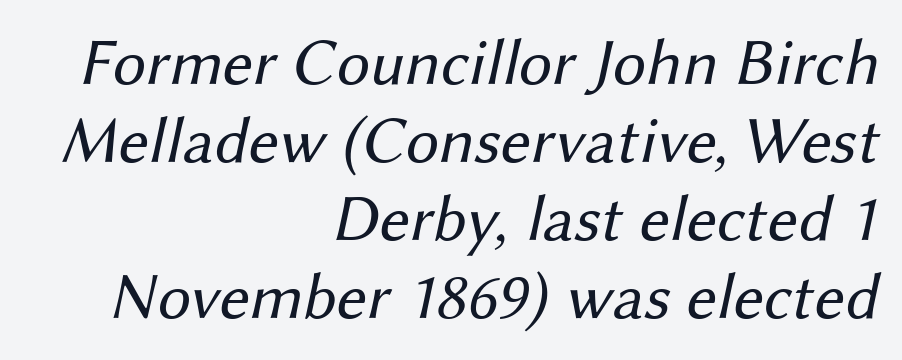
This sample uses a sans-serif face. Glyph-to-glyph distance matches everyday printed text. This sample has the flowing, uneven cadence of proportional lettering. All the whitespace from short lines collects on the left.
